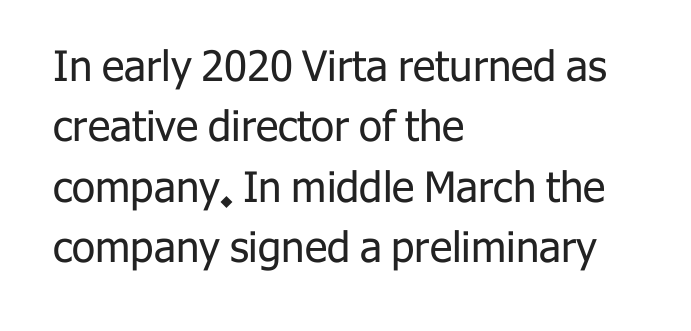
The typeface has the unassuming heft of standard copy or less. A sans-serif font was chosen for this passage. The rendering uses natural spacing where letterforms have individual widths. Horizontal bands of white between lines are of average thickness. Ascenders rise straight up at ninety degrees. The gaps between neighbouring characters are ordinary and unremarkable.
